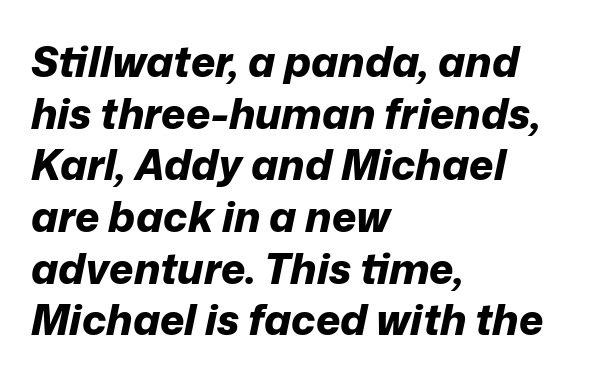
Observe the ordinary spacing: letters are neighbours, not strangers. Stroke thickness is high; the sample reads as a true bold. Underline: absent. Spacing verdict: proportional, widths tailored to each character. Emphasis-style slanted type is in use.
